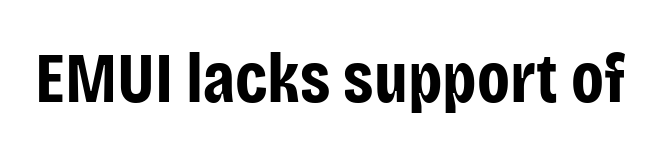
Q: Is the text bold? A: Yes.
Q: Is the text italic (slanted)? A: No, it is upright.
Q: Is the typeface a serif or a sans-serif typeface? A: Sans-serif.
Q: Is the text underlined? A: No.
Q: Is the spacing between letters normal or unusually wide? A: Normal.
Q: Width (condensed, normal, or wide)? A: Condensed.
Q: Stroke contrast? A: Low.
Q: x-height? A: Large.
Q: Monospaced? A: No.
